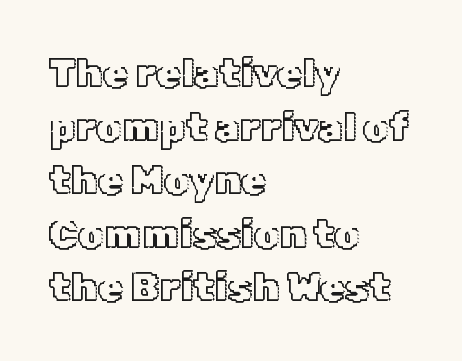
Designer's note — italics off, roman on. This sample is left-justified, so line endings fall wherever the words run out. The string is rendered with underlining switched off. The letterforms sit shoulder to shoulder at normal distance.
